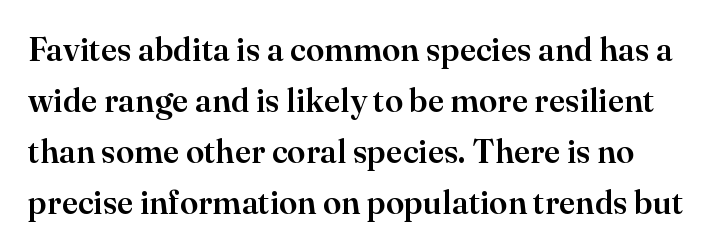
The image shows 33 px serif type, upright; set normal line spacing (1.55x), normal letter spacing, not underlined; high stroke contrast and a small x-height.
